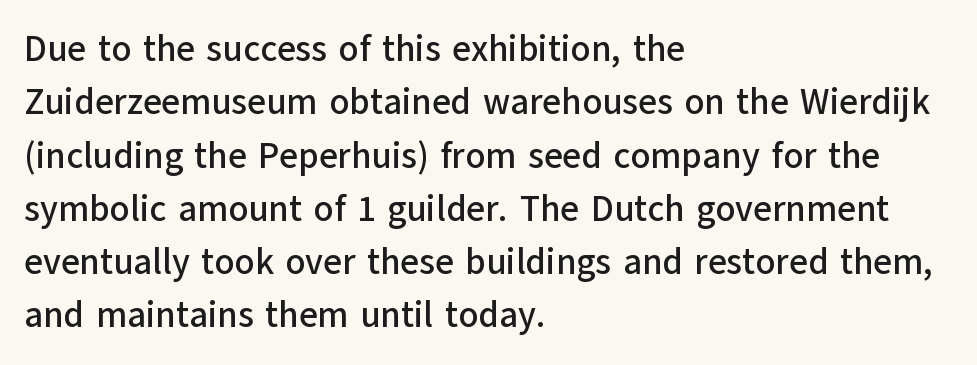
The image shows 36 px sans-serif type, upright; set left-aligned, normal line spacing (1.48x), normal letter spacing, not underlined; low stroke contrast and a medium x-height.
